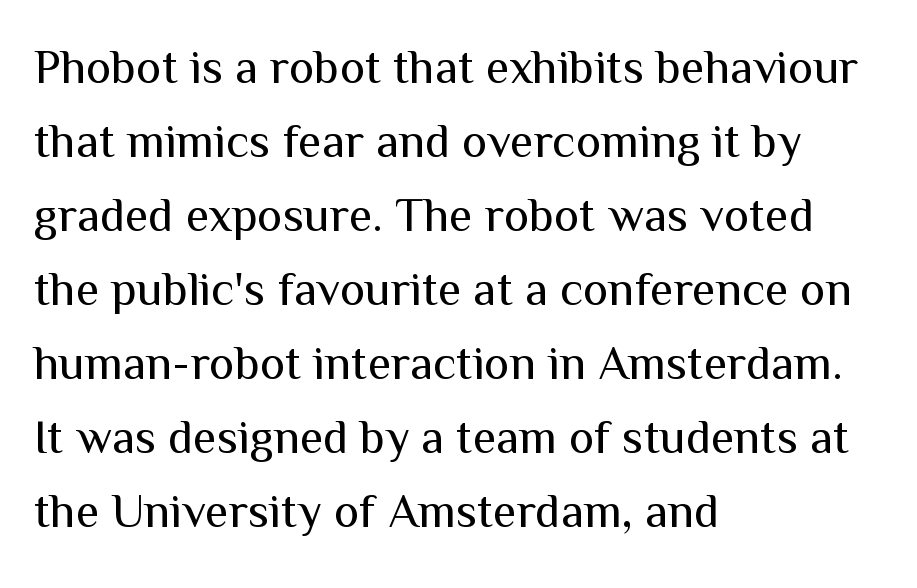
The image shows 48 px regular-weight sans-serif type, upright; set left-aligned, normal line spacing (1.54x), normal letter spacing, not underlined; medium stroke contrast and a medium x-height.
